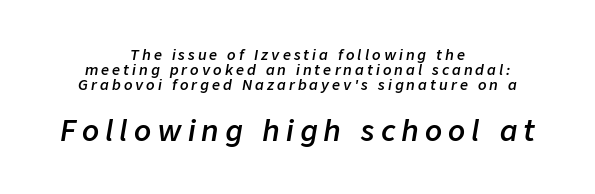
Q: Is the text bold? A: Semi-bold.
Q: Is the text italic (slanted)? A: Yes, it leans right by about 9 degrees.
Q: Is the text underlined? A: No.
Q: How is the paragraph aligned? A: Centered.
Q: Is the spacing between letters normal or unusually wide? A: Unusually wide.
Q: Is the spacing between lines tight, normal or loose? A: Tight.
Q: Which block of text is set in a larger size, the first (top) or the second (bottom)? A: The second (bottom) one.
Q: Width (condensed, normal, or wide)? A: Normal.
Q: Stroke contrast? A: Low.
Q: x-height? A: Medium.
Q: Monospaced? A: No.
